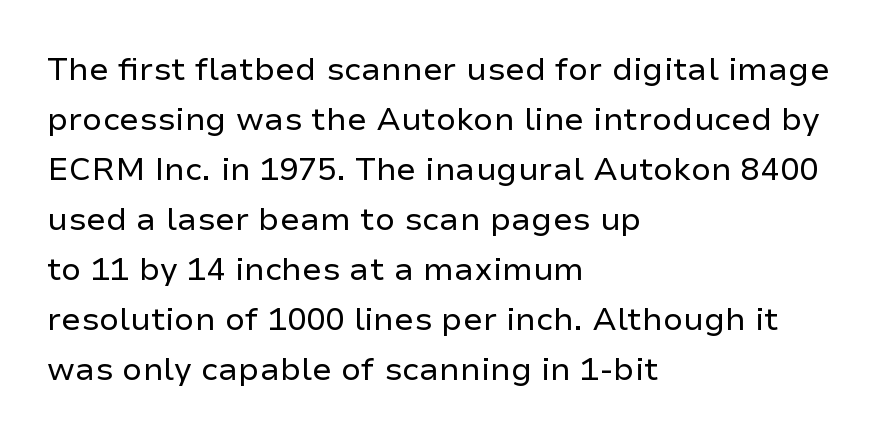
Q: Is the text bold? A: No.
Q: Is the text italic (slanted)? A: No, it is upright.
Q: Is the typeface a serif or a sans-serif typeface? A: Sans-serif.
Q: Is the text underlined? A: No.
Q: How is the paragraph aligned? A: Left-aligned.
Q: Is the spacing between letters normal or unusually wide? A: Normal.
Q: Is the spacing between lines tight, normal or loose? A: Normal.
Q: Width (condensed, normal, or wide)? A: Normal.
Q: Stroke contrast? A: Low.
Q: x-height? A: Medium.
Q: Monospaced? A: No.
